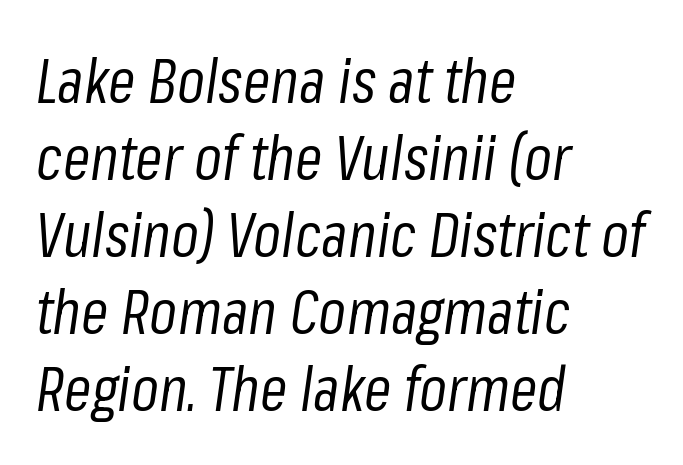
Q: Is the text bold? A: No.
Q: Is the text italic (slanted)? A: Yes, it leans right by about 8 degrees.
Q: Is the text underlined? A: No.
Q: How is the paragraph aligned? A: Left-aligned.
Q: Is the spacing between letters normal or unusually wide? A: Normal.
Q: Width (condensed, normal, or wide)? A: Condensed.
Q: Stroke contrast? A: Low.
Q: x-height? A: Medium.
Q: Monospaced? A: No.
